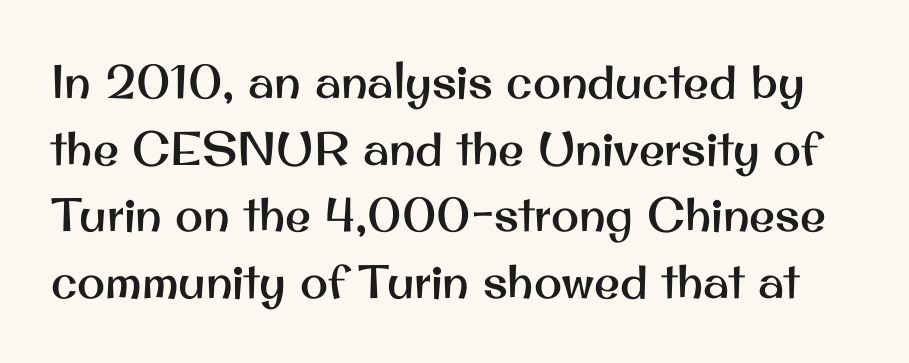
Q: Is the text italic (slanted)? A: No, it is upright.
Q: Is the typeface a serif or a sans-serif typeface? A: Sans-serif.
Q: Is the text underlined? A: No.
Q: Is the spacing between letters normal or unusually wide? A: Normal.
Q: Is the spacing between lines tight, normal or loose? A: Normal.
Q: Width (condensed, normal, or wide)? A: Normal.
Q: Stroke contrast? A: Medium.
Q: x-height? A: Small.
Q: Monospaced? A: No.
